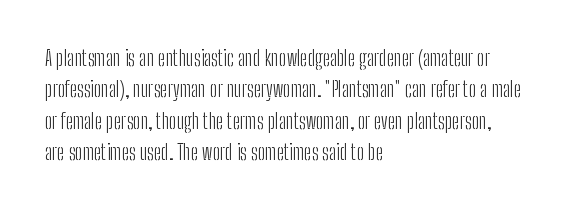
Ordinary non-slanted type is in use. Honestly, the row spacing looks completely unremarkable. These lines keep a tight, regular rhythm from letter to letter. These lines stack with their left ends in a neat column.
